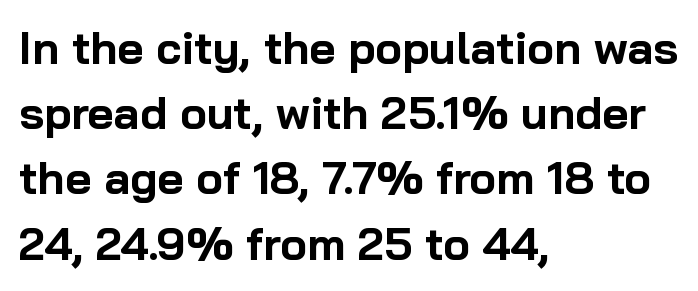
This sample uses an upright cut, with every glyph sitting square on the baseline. Honestly, the row spacing looks completely unremarkable. The line texture is even and compact thanks to regular tracking. This sample uses a sans-serif face.
